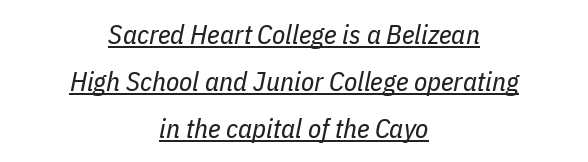
The image shows 27 px text type, italic (leaning right); set centered, line spacing 1.74x, normal letter spacing, underlined.
